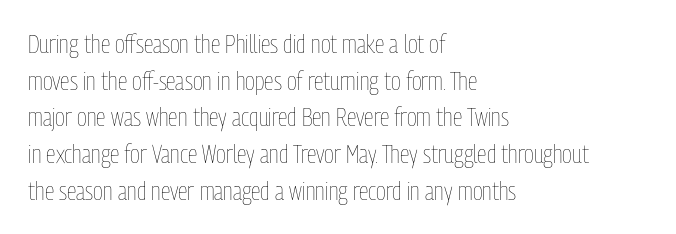
Weight: in the light-to-regular range. In CSS terms this would be text-align: left. The letters stand straight up with perfectly vertical stems. Each new line begins a customary step beneath the previous one. Characters follow at the spacing the type designer built in.
